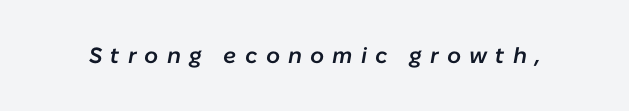
The axis of the letterforms is tilted away from vertical. The foot of each line stays bare and open. Every letter is mildly thick-stroked: semibold rather than bold. Honestly, the letter spacing is so wide it's the main thing you notice.
